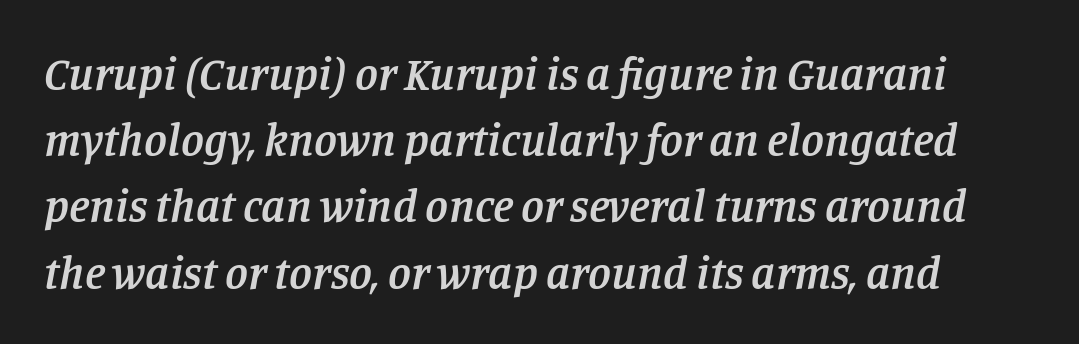
Q: Is the text bold? A: Semi-bold.
Q: Is the text italic (slanted)? A: Yes, it leans right by about 11 degrees.
Q: Is the typeface a serif or a sans-serif typeface? A: Serif.
Q: Is the text underlined? A: No.
Q: Is the spacing between letters normal or unusually wide? A: Normal.
Q: Is the spacing between lines tight, normal or loose? A: Normal.
Q: Width (condensed, normal, or wide)? A: Normal.
Q: Stroke contrast? A: Low.
Q: x-height? A: Large.
Q: Monospaced? A: No.
